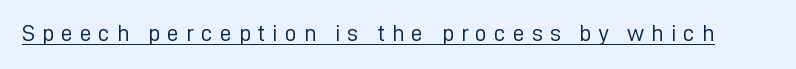
The image shows 24 px text type, upright; set unusually wide letter spacing (+0.28 em), underlined.
